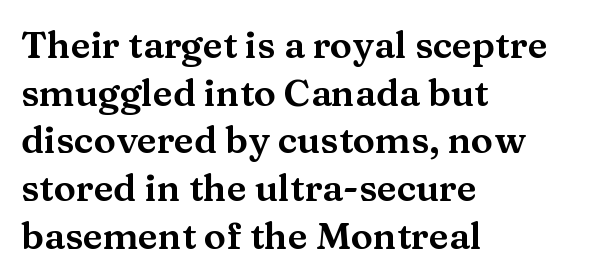
This block has exactly the height ordinary leading produces. Quick note: not italic, upright. Unlike a clean sans, this face finishes its strokes with serifs. Rule under the text: the space is simply empty. Each letter keeps its own natural width here, so spacing adapts to shape. Horizontal alignment here is leftward, the default for most running prose.
